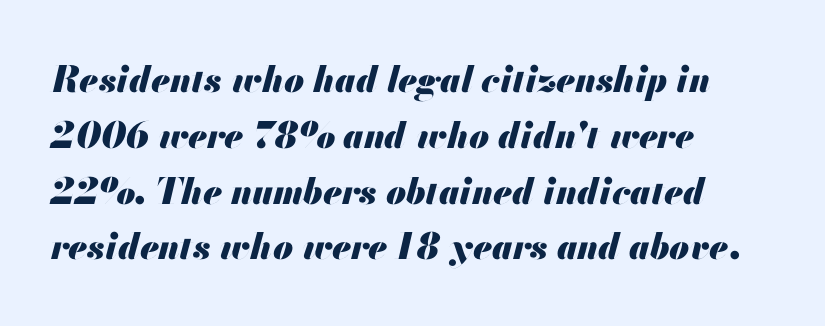
The image shows 36 px heavy type, italic (leaning right); set left-aligned, normal line spacing (1.55x), normal letter spacing, not underlined; medium stroke contrast and a small x-height.
